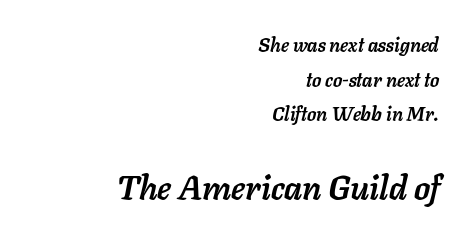
{"italic": "yes", "lean": "right", "slant_degrees": 11, "bold": "yes", "weight": "semibold", "width": "normal", "stroke_contrast": "low", "x_height": "medium", "monospaced": "no", "underline": "no", "align": "right", "line_spacing_ratio": 1.82, "letter_spacing": "normal", "letter_spacing_em": 0.0, "larger_block": "second", "size_ratio": 1.74, "glyph_px": 33}
